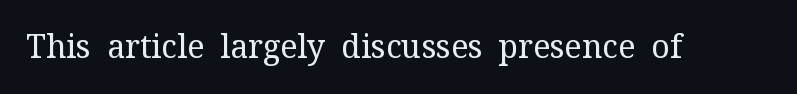
Has an underline been added? It has not. This sample has the flowing, uneven cadence of proportional lettering. No italicization has been applied; the sample stays upright. Serif or sans? Serif — the stroke terminals have little feet. Ink coverage per letter is moderate at most. How are the letters spaced? Ordinarily, with no added tracking.
